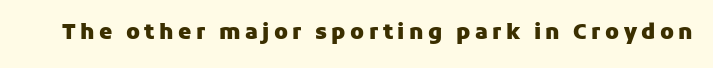
{"italic": "no", "bold": "yes", "underline": "no", "letter_spacing": "wide", "letter_spacing_em": 0.21, "glyph_px": 21}
